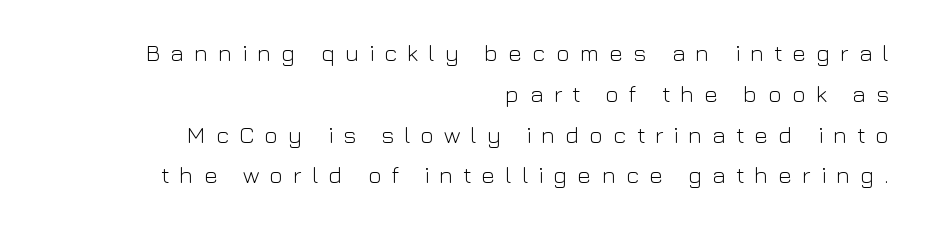
{"italic": "no", "bold": "no", "underline": "no", "align": "right", "line_spacing": "normal", "line_spacing_ratio": 1.7, "letter_spacing": "wide", "letter_spacing_em": 0.41, "glyph_px": 24}
